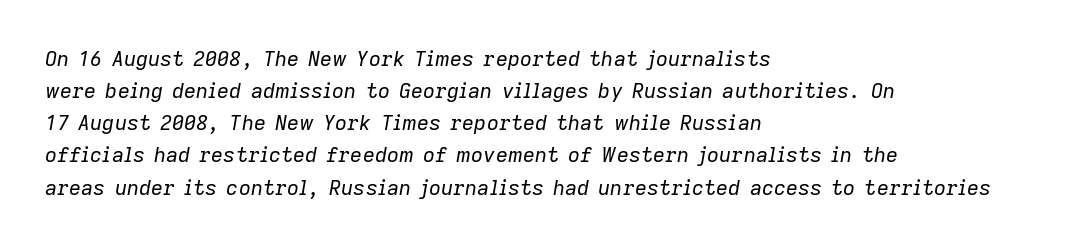
Q: Is the text bold? A: No.
Q: Is the text italic (slanted)? A: Yes, it leans right by about 9 degrees.
Q: Is the text underlined? A: No.
Q: How is the paragraph aligned? A: Left-aligned.
Q: Is the spacing between letters normal or unusually wide? A: Normal.
Q: Is the spacing between lines tight, normal or loose? A: Normal.
